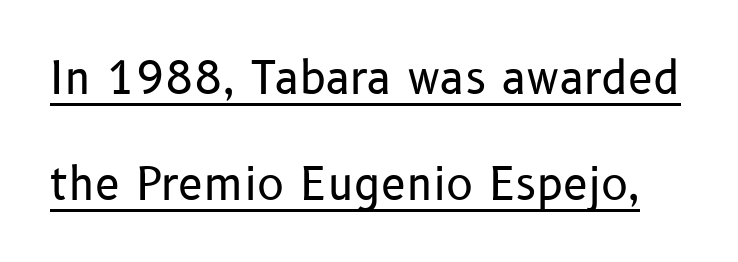
Q: Is the text bold? A: No.
Q: Is the text italic (slanted)? A: No, it is upright.
Q: Is the typeface a serif or a sans-serif typeface? A: Sans-serif.
Q: Is the text underlined? A: Yes.
Q: Is the spacing between letters normal or unusually wide? A: Normal.
Q: Is the spacing between lines tight, normal or loose? A: Loose.
Q: Width (condensed, normal, or wide)? A: Normal.
Q: Stroke contrast? A: Low.
Q: x-height? A: Medium.
Q: Monospaced? A: No.
